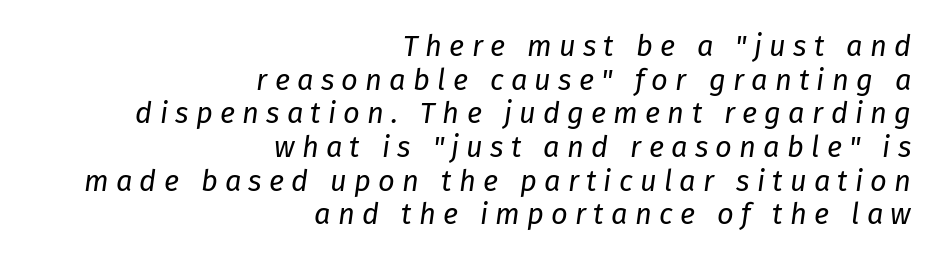
{"italic": "yes", "lean": "right", "slant_degrees": 8, "bold": "no", "weight": "regular", "width": "normal", "stroke_contrast": "low", "x_height": "medium", "monospaced": "no", "underline": "no", "align": "right", "line_spacing_ratio": 1.16, "letter_spacing": "wide", "letter_spacing_em": 0.25, "glyph_px": 29}
